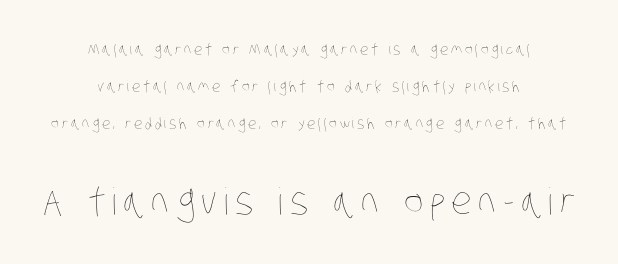
{"bold": "no", "weight": "thin", "width": "condensed", "stroke_contrast": "low", "x_height": "large", "monospaced": "no", "underline": "no", "align": "center", "line_spacing": "loose", "line_spacing_ratio": 2.48, "larger_block": "second", "size_ratio": 2.47, "glyph_px": 37}
